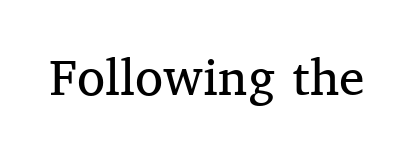
Bold? No — there's no thickening of the strokes. If you drew a line through each stem, it would be perfectly vertical. Each letter keeps its own natural width here, so spacing adapts to shape. What stands out about the letter spacing? Nothing — it is the standard amount. These lines are composed in type with serifs. Only glyphs here, with clear space below each row.
